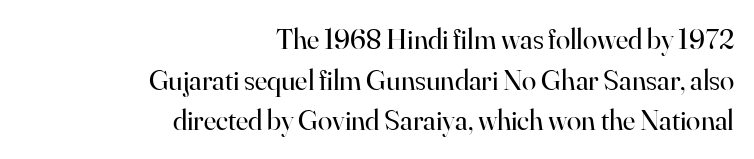
{"serif": "yes", "italic": "no", "bold": "no", "weight": "regular", "width": "normal", "stroke_contrast": "high", "x_height": "small", "monospaced": "no", "underline": "no", "align": "right", "line_spacing": "normal", "line_spacing_ratio": 1.4, "letter_spacing": "normal", "letter_spacing_em": 0.0, "glyph_px": 29}
